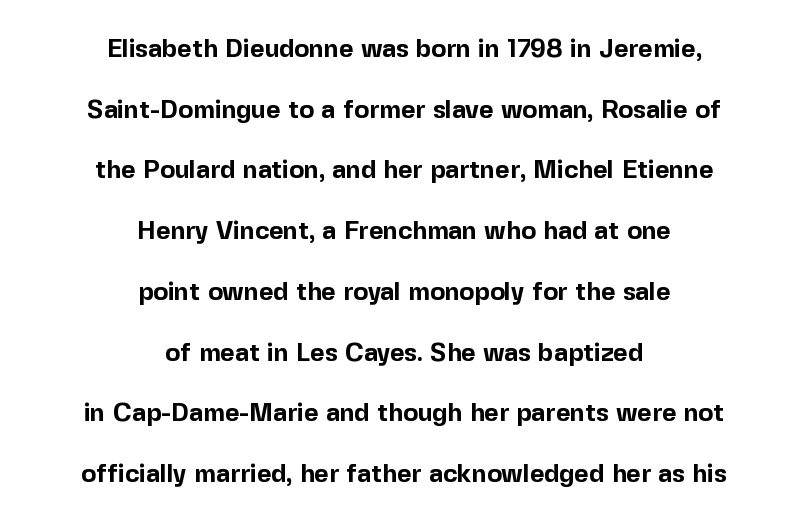
If you measured baseline to baseline, you'd find a long distance. Which margin do the lines hug? Neither — every line sits in the middle. Quick note: not italic, upright. This rendering features lettering with no underline. The type is set solid horizontally, with unmodified tracking. Set as a true bold cut, around the 700 mark.
